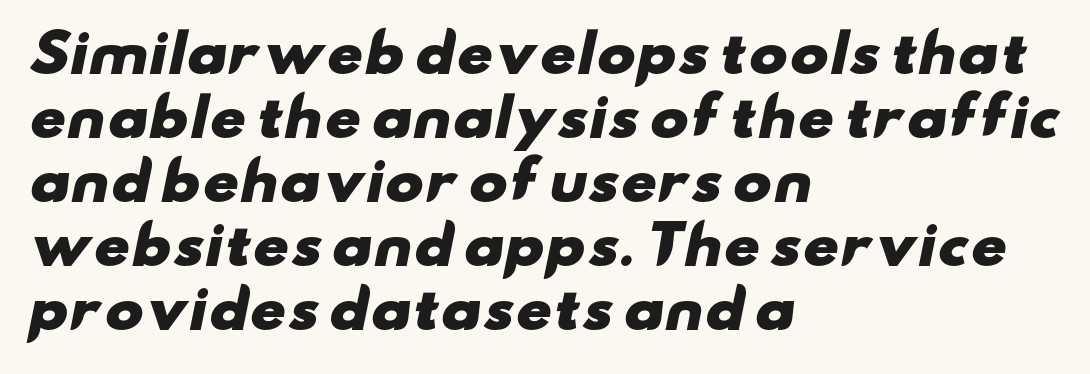
Q: Is the text bold? A: Yes.
Q: Is the typeface a serif or a sans-serif typeface? A: Sans-serif.
Q: Is the text underlined? A: No.
Q: How is the paragraph aligned? A: Left-aligned.
Q: Is the spacing between letters normal or unusually wide? A: Normal.
Q: Width (condensed, normal, or wide)? A: Wide.
Q: Stroke contrast? A: Low.
Q: x-height? A: Small.
Q: Monospaced? A: No.
